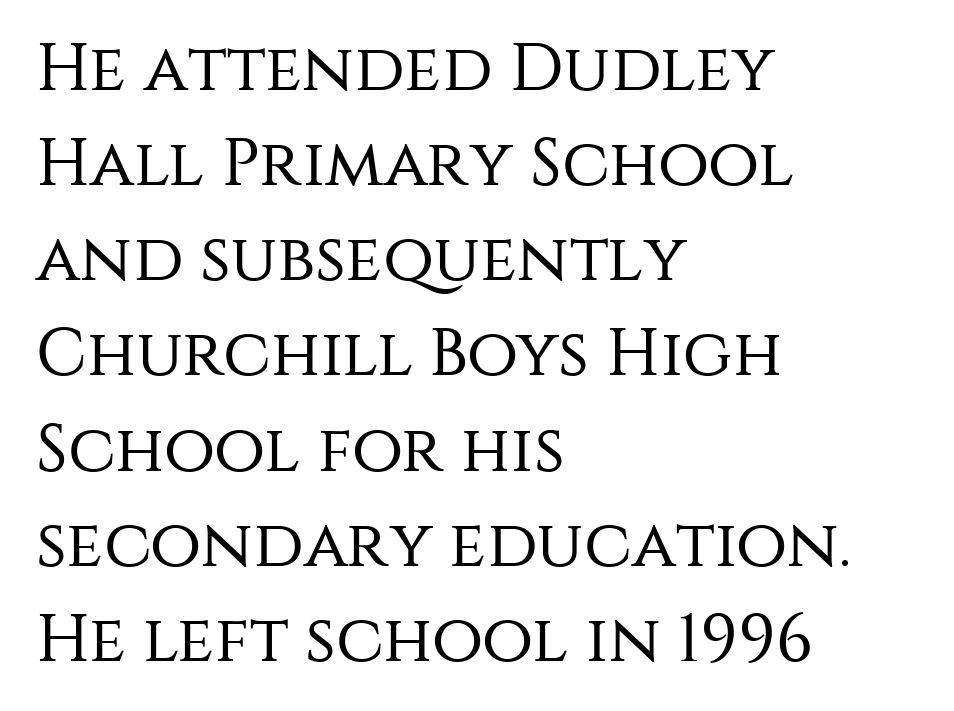
The image shows 67 px regular-weight sans-serif type, upright; set left-aligned, normal line spacing (1.42x), normal letter spacing, not underlined; medium stroke contrast and a large x-height.
